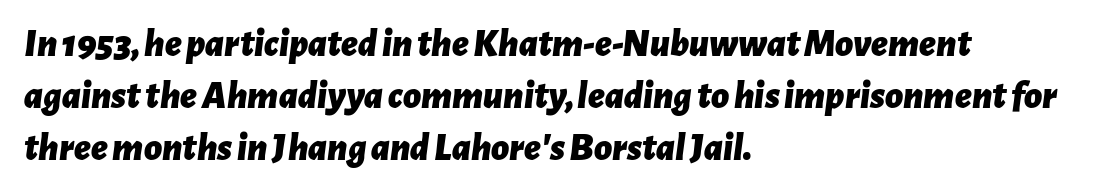
Q: Is the text bold? A: Yes.
Q: Is the text italic (slanted)? A: Yes, it leans right by about 7 degrees.
Q: Is the text underlined? A: No.
Q: How is the paragraph aligned? A: Left-aligned.
Q: Is the spacing between letters normal or unusually wide? A: Normal.
Q: Is the spacing between lines tight, normal or loose? A: Normal.
Q: Width (condensed, normal, or wide)? A: Normal.
Q: Stroke contrast? A: Low.
Q: x-height? A: Medium.
Q: Monospaced? A: No.
